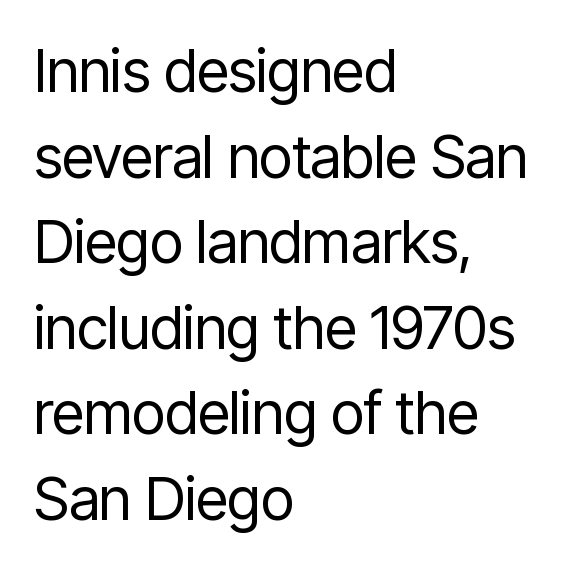
Q: Is the text bold? A: No.
Q: Is the text italic (slanted)? A: No, it is upright.
Q: Is the typeface a serif or a sans-serif typeface? A: Sans-serif.
Q: Is the text underlined? A: No.
Q: How is the paragraph aligned? A: Left-aligned.
Q: Is the spacing between letters normal or unusually wide? A: Normal.
Q: Is the spacing between lines tight, normal or loose? A: Normal.
Q: Width (condensed, normal, or wide)? A: Condensed.
Q: Stroke contrast? A: Low.
Q: x-height? A: Medium.
Q: Monospaced? A: No.
